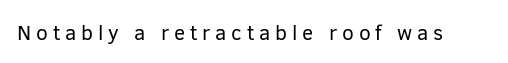
Tracking here is generous; glyphs stand well apart from one another. The baseline area is clear. This reads as an unemphasized weight, regular at the heaviest. This sample uses an upright cut, with every glyph sitting square on the baseline.
